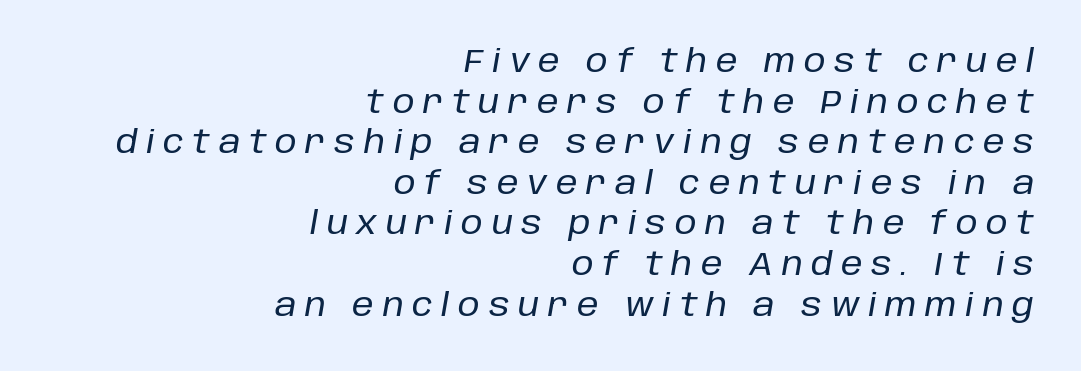
Does extra space separate the letters? Yes, quite a lot of it. Bare-footed words on every line. Vertical spacing — default. Rendered with sloped, italic letterforms.
